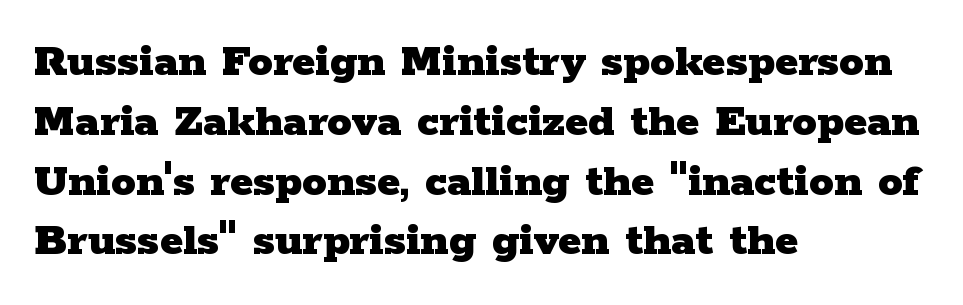
The image shows 49 px heavy, wide serif type, upright; set left-aligned, line spacing 1.22x, normal letter spacing, not underlined; low stroke contrast and a medium x-height.
